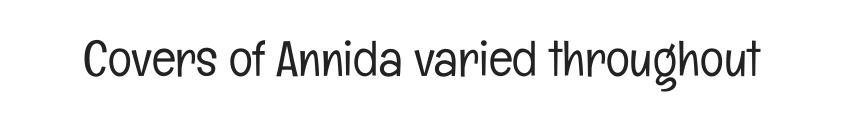
{"serif": "no", "italic": "no", "bold": "no", "weight": "light", "width": "condensed", "stroke_contrast": "low", "x_height": "medium", "monospaced": "no", "underline": "no", "letter_spacing": "normal", "letter_spacing_em": 0.0, "glyph_px": 50}
